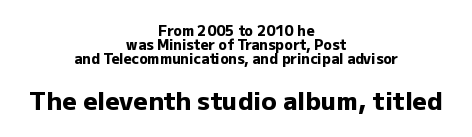
{"italic": "no", "bold": "yes", "underline": "no", "align": "center", "line_spacing": "tight", "line_spacing_ratio": 0.99, "letter_spacing": "normal", "letter_spacing_em": 0.0, "larger_block": "second", "size_ratio": 1.79, "glyph_px": 25}
